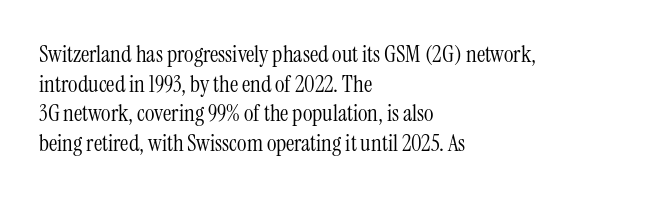
{"italic": "no", "bold": "no", "underline": "no", "align": "left", "line_spacing": "normal", "line_spacing_ratio": 1.29, "letter_spacing": "normal", "letter_spacing_em": 0.0, "glyph_px": 23}
